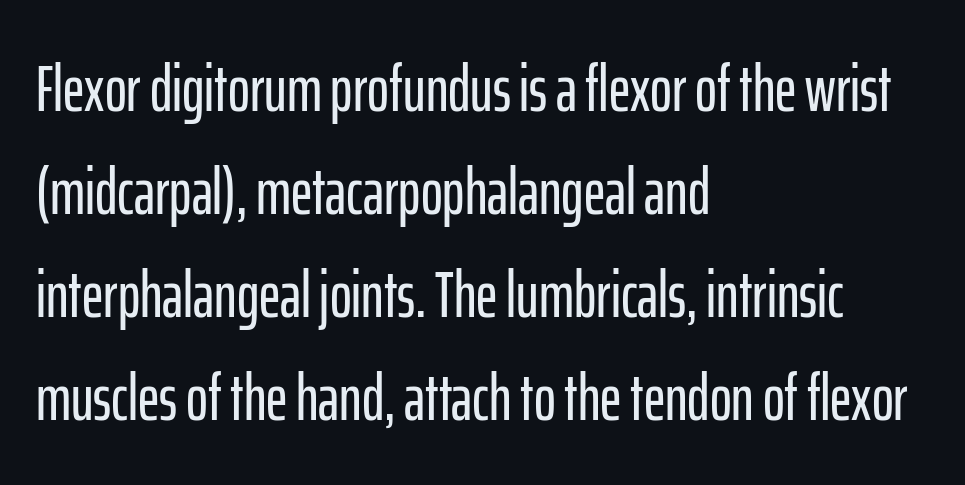
The image shows 66 px condensed sans-serif type, upright; set left-aligned, normal line spacing (1.56x), normal letter spacing, not underlined; low stroke contrast and a medium x-height.
